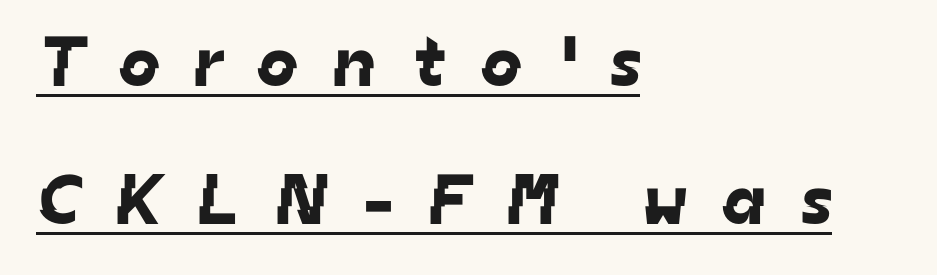
{"serif": "no", "width": "normal", "stroke_contrast": "low", "x_height": "medium", "monospaced": "no", "underline": "yes", "align": "left", "line_spacing": "loose", "line_spacing_ratio": 1.94, "letter_spacing": "wide", "letter_spacing_em": 0.5, "glyph_px": 71}
